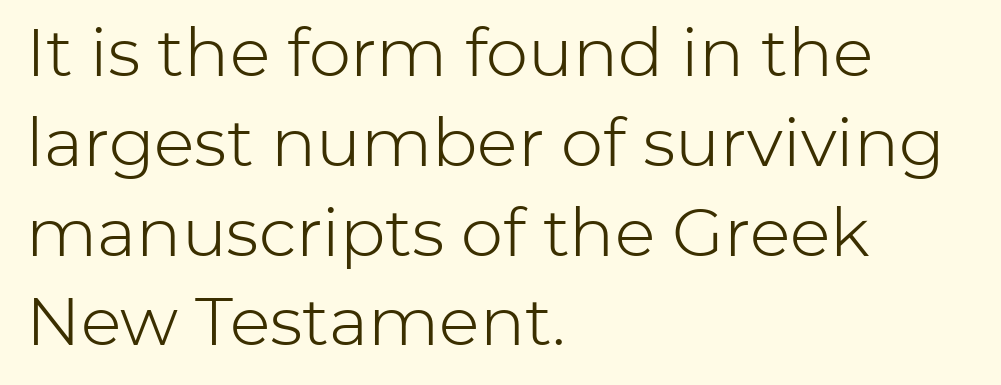
The cut favours lightness, reaching ordinary text weight at its darkest. When letters stand straight like this, we call the style roman or upright. Here the glyphs are tracked normally, forming tight word shapes. Note: no serifs on the glyphs. Compared with typical paragraphs, the rows here are spaced about the same.
